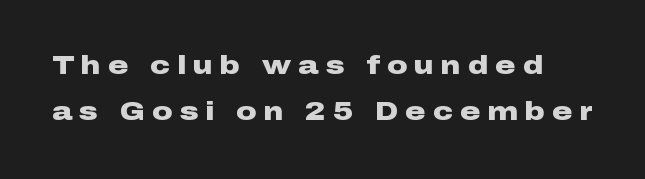
Italic: no, the glyphs are upright roman. The rendering uses a bold face; every stroke is thick and dark. Descenders are the only things crossing below the line. These lines have a slow, spaced-out rhythm from letter to letter.
